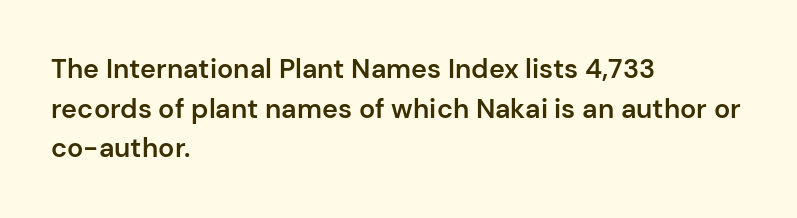
{"italic": "no", "bold": "semi", "underline": "no", "align": "left", "line_spacing": "normal", "line_spacing_ratio": 1.47, "letter_spacing": "normal", "letter_spacing_em": 0.0, "glyph_px": 27}
